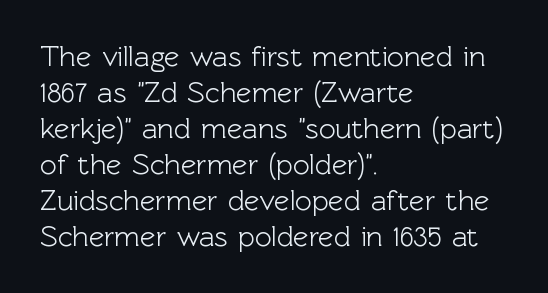
{"serif": "no", "italic": "no", "width": "normal", "x_height": "medium", "monospaced": "no", "underline": "no", "align": "left", "line_spacing_ratio": 1.24, "letter_spacing": "normal", "letter_spacing_em": 0.0, "glyph_px": 29}
